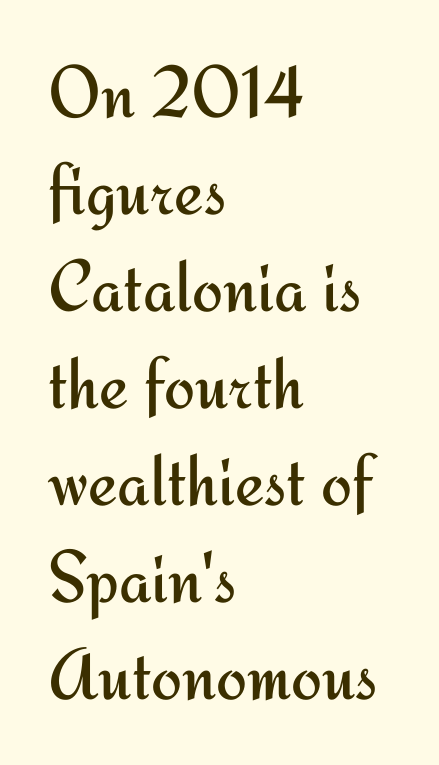
Unlike a traditional serif, this face leaves its strokes unadorned. In CSS terms this would be text-align: left. The passage shown stacks its lines at a standard gap. How are the letters spaced? Ordinarily, with no added tracking. The passage shown is typed in a proportional face where columns would drift.
